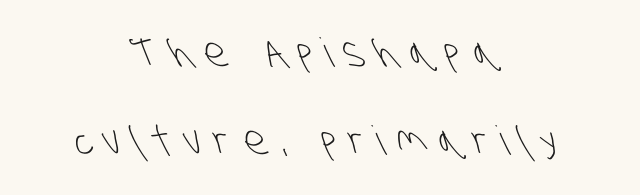
Q: Is the text bold? A: No.
Q: Is the typeface a serif or a sans-serif typeface? A: Sans-serif.
Q: Is the text underlined? A: No.
Q: How is the paragraph aligned? A: Centered.
Q: Is the spacing between letters normal or unusually wide? A: Unusually wide.
Q: Is the spacing between lines tight, normal or loose? A: Loose.
Q: Width (condensed, normal, or wide)? A: Condensed.
Q: Stroke contrast? A: Low.
Q: x-height? A: Large.
Q: Monospaced? A: No.
